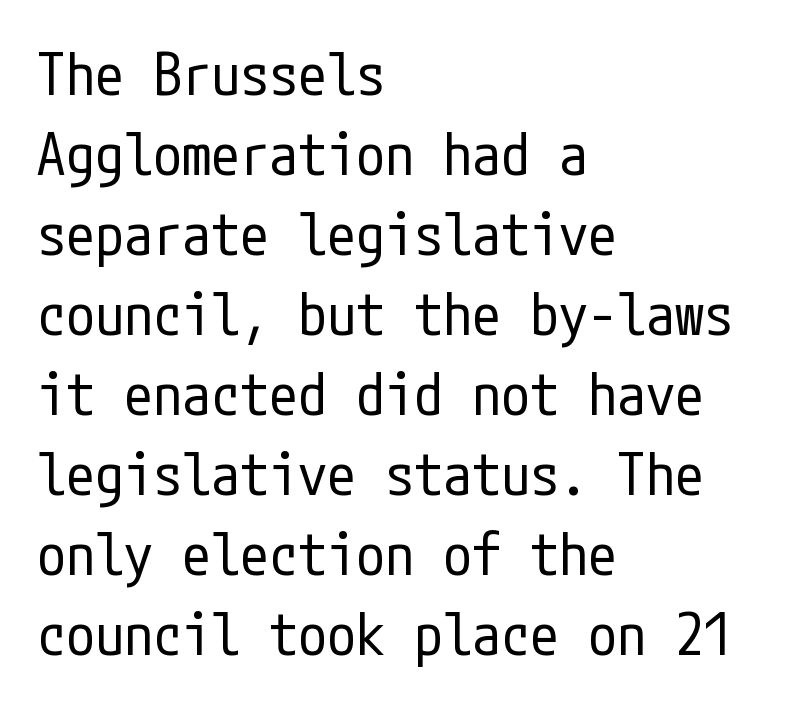
The rows are spaced the way most documents space them. The passage is arranged the way most books set body copy — flush left. Weight: in the light-to-regular range. A typesetter would mark this as roman, not italic. Each row of text sits above clean, open space.
